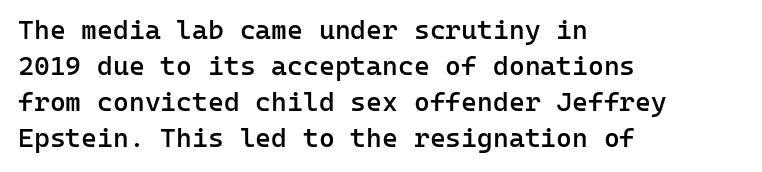
Q: Is the text bold? A: Semi-bold.
Q: Is the text italic (slanted)? A: No, it is upright.
Q: Is the text underlined? A: No.
Q: How is the paragraph aligned? A: Left-aligned.
Q: Is the spacing between letters normal or unusually wide? A: Normal.
Q: Is the spacing between lines tight, normal or loose? A: Normal.
